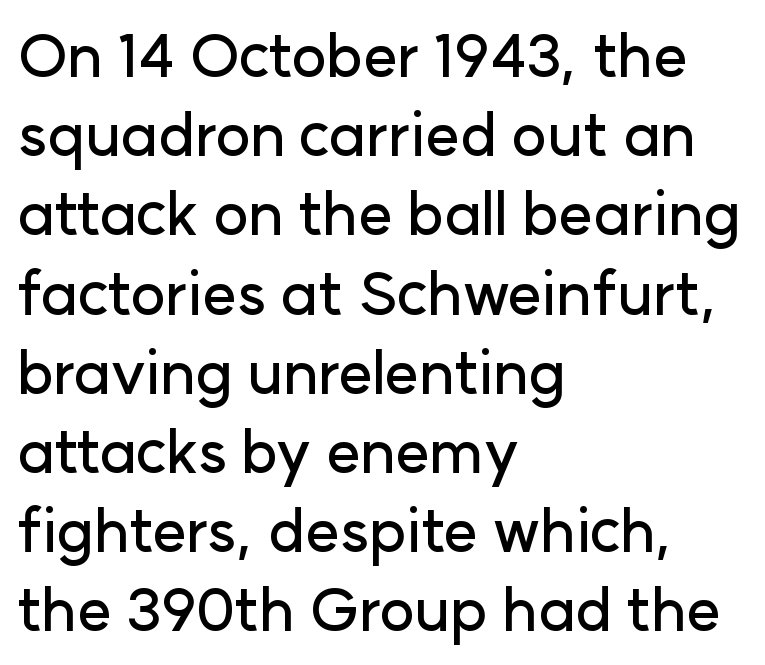
The image shows 60 px sans-serif type, upright; set left-aligned, normal line spacing (1.32x), normal letter spacing, not underlined; low stroke contrast and a medium x-height.
